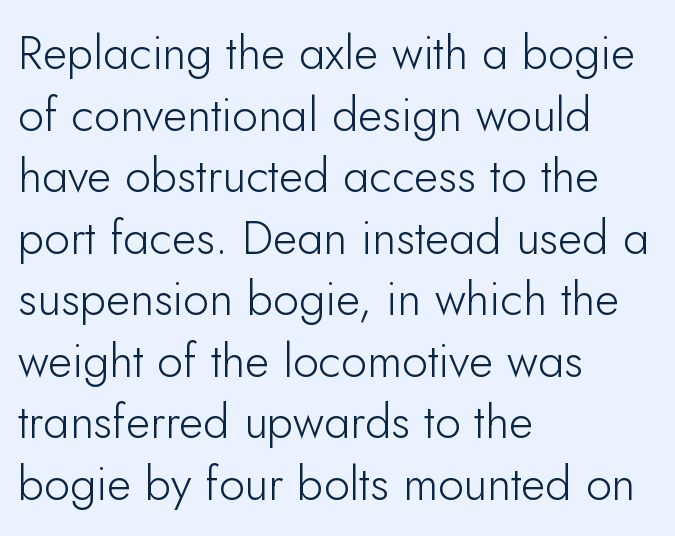
{"serif": "no", "italic": "no", "bold": "no", "weight": "light", "width": "normal", "stroke_contrast": "low", "x_height": "small", "monospaced": "no", "underline": "no", "align": "left", "line_spacing": "normal", "line_spacing_ratio": 1.31, "letter_spacing": "normal", "letter_spacing_em": 0.0, "glyph_px": 47}
